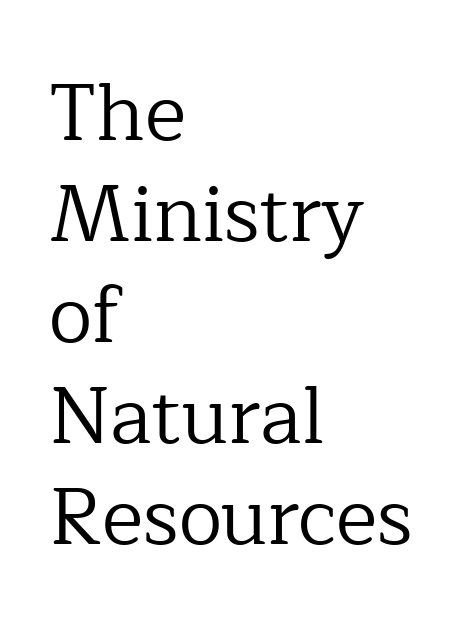
{"serif": "yes", "italic": "no", "bold": "no", "weight": "regular", "width": "normal", "stroke_contrast": "low", "x_height": "medium", "monospaced": "no", "underline": "no", "align": "left", "line_spacing": "normal", "line_spacing_ratio": 1.28, "letter_spacing": "normal", "letter_spacing_em": 0.0, "glyph_px": 79}
